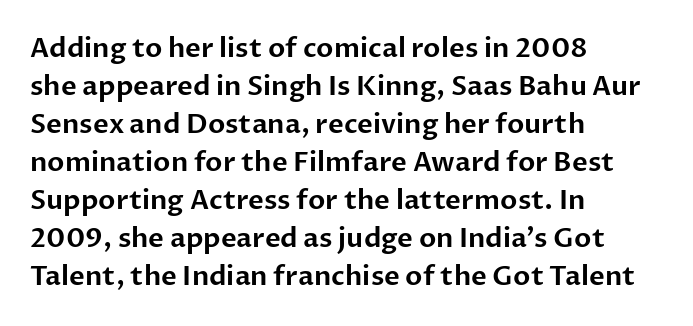
Every stem runs plumb, perpendicular to the baseline. No extra tracking has been applied to these lines. Students, observe: this is what conventionally led text looks like. The rendering anchors every line to the left-hand side. Just letters on the line, the space beneath them empty.
